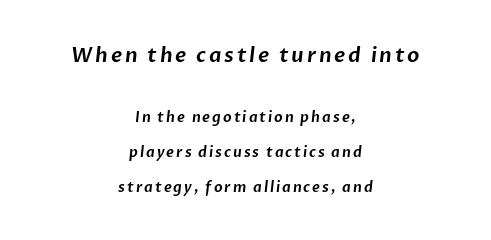
The earlier block is typeset at a bigger size than the later block. One glance says open: line gaps are wider than usual. Each row of text sits above clean, open space. Typeset on center — no edge is straight.
